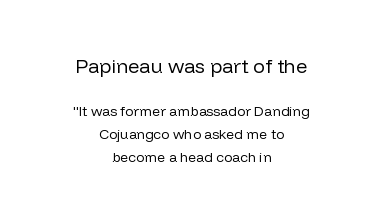
The words here are not underlined. Reading down the column, the eye jumps a familiar distance to each next line. Ink coverage per letter is moderate at most. Characters follow at the spacing the type designer built in. Designer's note — italics off, roman on.
